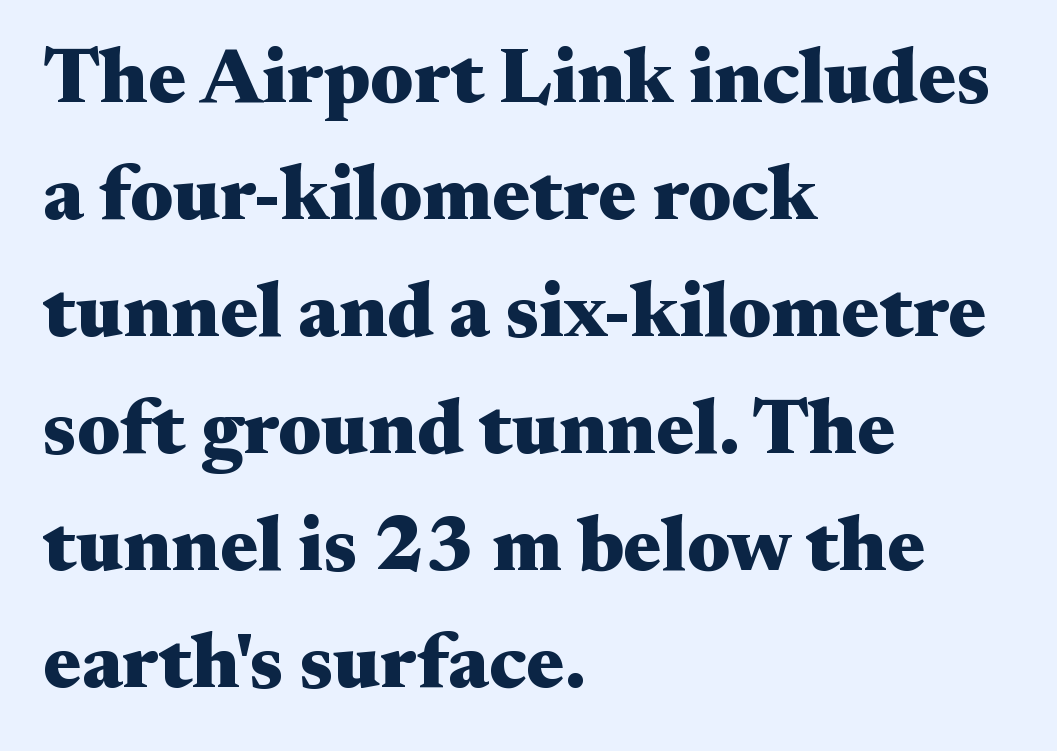
Q: Is the text bold? A: Yes.
Q: Is the text italic (slanted)? A: No, it is upright.
Q: Is the typeface a serif or a sans-serif typeface? A: Serif.
Q: Is the text underlined? A: No.
Q: How is the paragraph aligned? A: Left-aligned.
Q: Is the spacing between letters normal or unusually wide? A: Normal.
Q: Is the spacing between lines tight, normal or loose? A: Normal.
Q: Width (condensed, normal, or wide)? A: Wide.
Q: Stroke contrast? A: Medium.
Q: x-height? A: Small.
Q: Monospaced? A: No.
